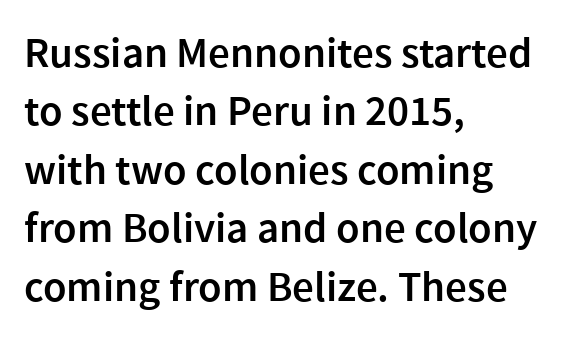
Font category for this specimen: sans-serif. Whoever set this chose a conventional vertical rhythm. Do the characters align in a grid? No, the font is proportional. Students, this is semibold: more ink than regular, less than bold.
